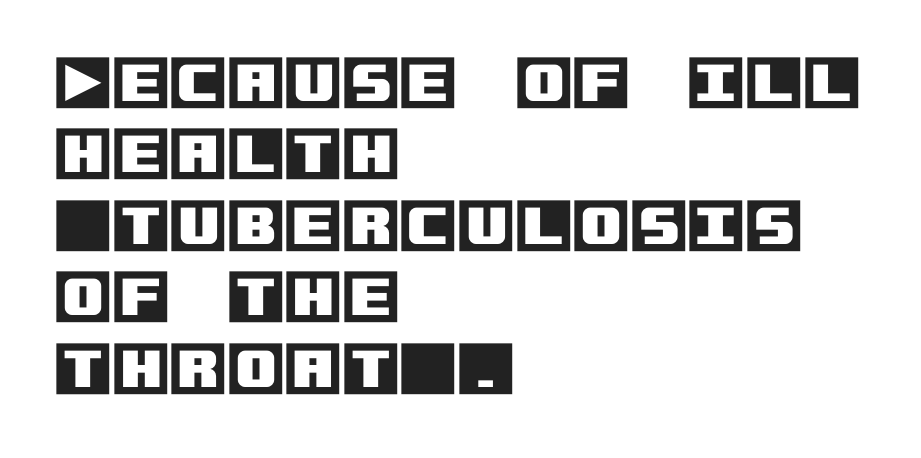
In CSS terms this would be text-align: left. This rendering leaves character spacing at its baseline value. This is the regular roman posture of the typeface. The specimen omits any rule beneath the text block's lines.
